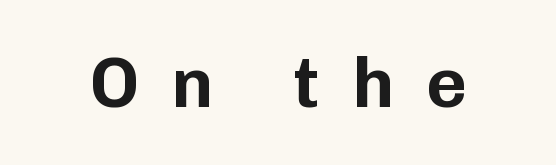
Q: Is the text italic (slanted)? A: No, it is upright.
Q: Is the typeface a serif or a sans-serif typeface? A: Sans-serif.
Q: Is the text underlined? A: No.
Q: Is the spacing between letters normal or unusually wide? A: Unusually wide.
Q: Width (condensed, normal, or wide)? A: Normal.
Q: Stroke contrast? A: Low.
Q: x-height? A: Medium.
Q: Monospaced? A: No.
